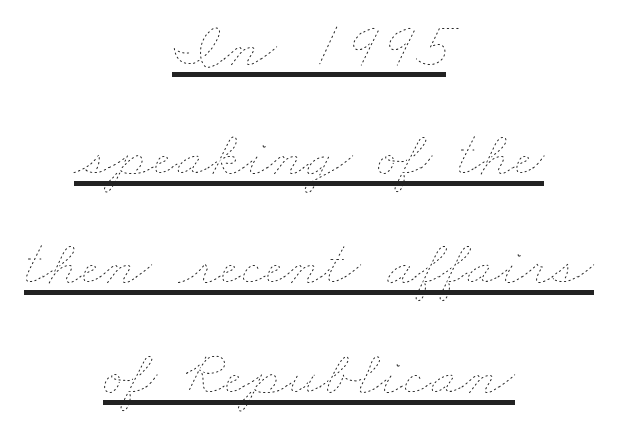
The image shows 65 px thin, wide type; set centered, normal line spacing (1.68x), normal letter spacing, underlined; low stroke contrast and a small x-height.
